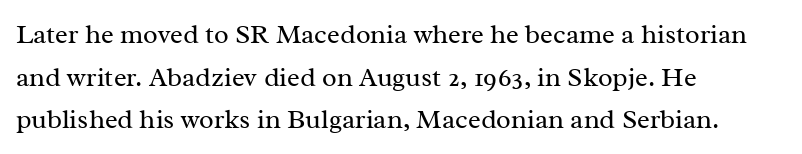
Q: Is the text bold? A: No.
Q: Is the text italic (slanted)? A: No, it is upright.
Q: Is the text underlined? A: No.
Q: How is the paragraph aligned? A: Left-aligned.
Q: Is the spacing between letters normal or unusually wide? A: Normal.
Q: Is the spacing between lines tight, normal or loose? A: Normal.
